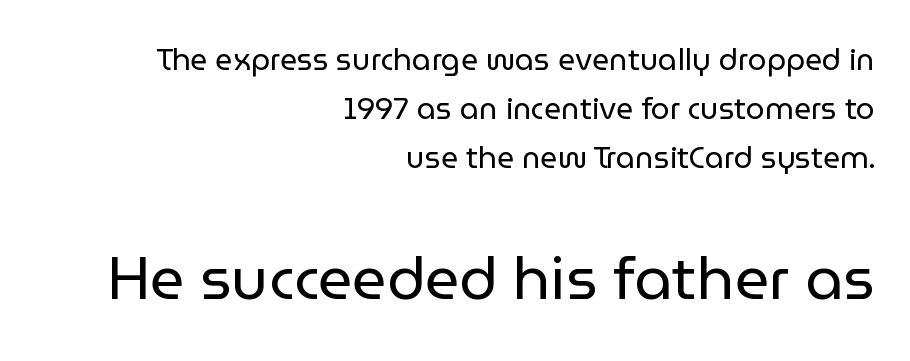
{"serif": "no", "italic": "no", "bold": "no", "weight": "regular", "width": "normal", "stroke_contrast": "low", "x_height": "medium", "monospaced": "no", "underline": "no", "align": "right", "line_spacing": "normal", "line_spacing_ratio": 1.63, "letter_spacing": "normal", "letter_spacing_em": 0.0, "larger_block": "second", "size_ratio": 2.0, "glyph_px": 60}
